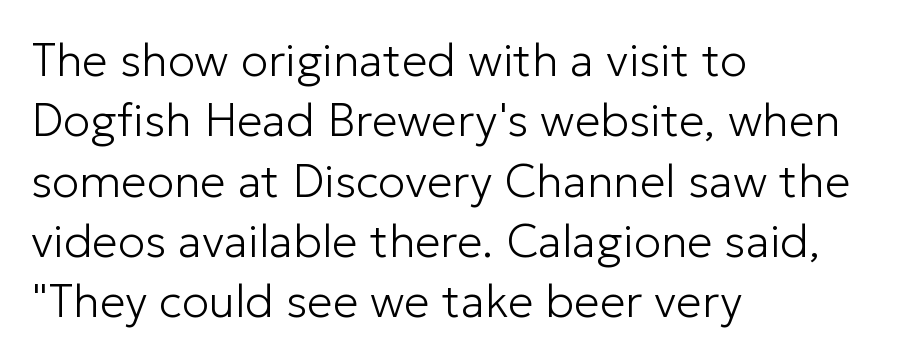
Q: Is the text bold? A: No.
Q: Is the text italic (slanted)? A: No, it is upright.
Q: Is the typeface a serif or a sans-serif typeface? A: Sans-serif.
Q: Is the text underlined? A: No.
Q: How is the paragraph aligned? A: Left-aligned.
Q: Is the spacing between letters normal or unusually wide? A: Normal.
Q: Is the spacing between lines tight, normal or loose? A: Normal.
Q: Width (condensed, normal, or wide)? A: Normal.
Q: Stroke contrast? A: Low.
Q: x-height? A: Medium.
Q: Monospaced? A: No.
